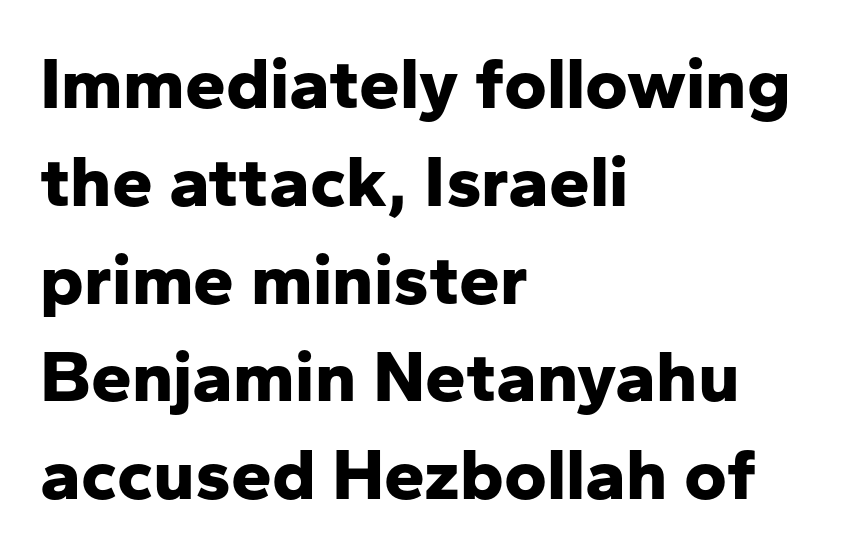
{"serif": "no", "italic": "no", "bold": "yes", "weight": "bold", "width": "normal", "stroke_contrast": "low", "x_height": "medium", "monospaced": "no", "underline": "no", "align": "left", "line_spacing": "normal", "line_spacing_ratio": 1.34, "letter_spacing": "normal", "letter_spacing_em": 0.0, "glyph_px": 73}
